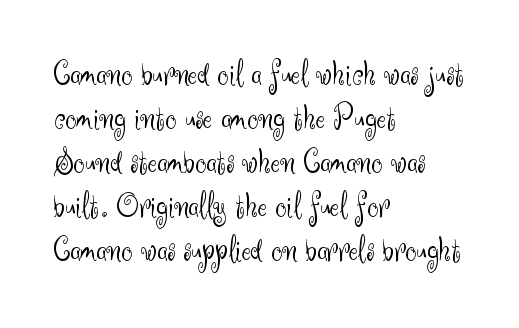
{"serif": "no", "italic": "no", "bold": "no", "weight": "light", "width": "normal", "stroke_contrast": "medium", "x_height": "small", "monospaced": "no", "underline": "no", "align": "left", "line_spacing": "normal", "line_spacing_ratio": 1.26, "letter_spacing": "normal", "letter_spacing_em": 0.0, "glyph_px": 35}
